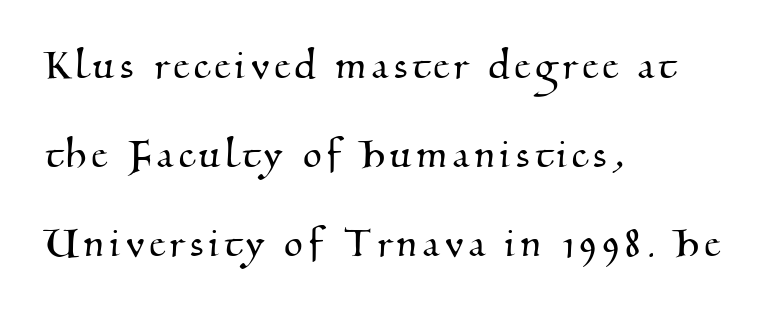
{"serif": "yes", "width": "normal", "stroke_contrast": "medium", "x_height": "small", "monospaced": "no", "underline": "no", "align": "left", "line_spacing_ratio": 1.85, "glyph_px": 48}
